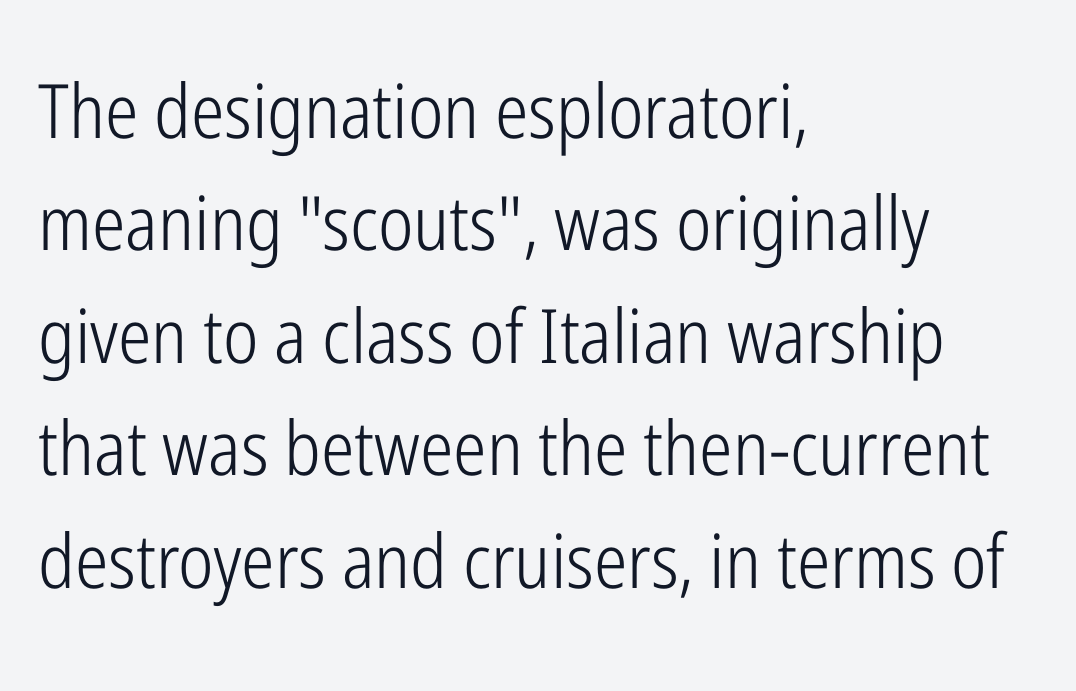
You could not count columns in this text — the font is proportionally spaced. This sample uses a sans-serif face. Regular leading. The space beneath each line is pristine and unruled. Compared with typical body copy, the letter spacing here is the same.
